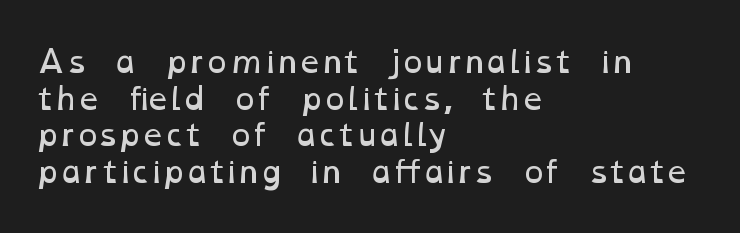
{"bold": "no", "weight": "regular", "width": "wide", "stroke_contrast": "low", "x_height": "medium", "monospaced": "no", "underline": "no", "align": "left", "line_spacing_ratio": 1.22, "letter_spacing": "normal", "letter_spacing_em": 0.0, "glyph_px": 30}
